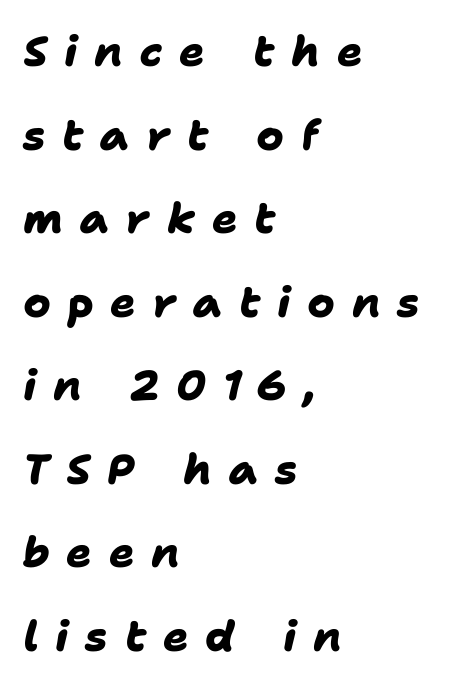
{"serif": "no", "bold": "yes", "weight": "heavy", "width": "normal", "stroke_contrast": "low", "x_height": "medium", "monospaced": "no", "underline": "no", "align": "left", "line_spacing": "loose", "line_spacing_ratio": 1.99, "letter_spacing": "wide", "letter_spacing_em": 0.4, "glyph_px": 42}
